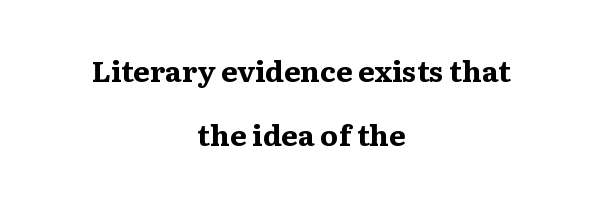
Q: Is the text bold? A: Yes.
Q: Is the text italic (slanted)? A: No, it is upright.
Q: Is the typeface a serif or a sans-serif typeface? A: Serif.
Q: Is the text underlined? A: No.
Q: How is the paragraph aligned? A: Centered.
Q: Is the spacing between letters normal or unusually wide? A: Normal.
Q: Is the spacing between lines tight, normal or loose? A: Loose.
Q: Width (condensed, normal, or wide)? A: Wide.
Q: Stroke contrast? A: Medium.
Q: x-height? A: Medium.
Q: Monospaced? A: No.
